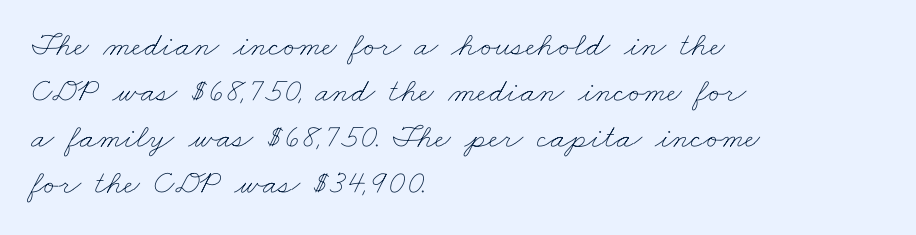
{"bold": "no", "weight": "thin", "width": "wide", "stroke_contrast": "low", "x_height": "small", "monospaced": "no", "underline": "no", "align": "left", "line_spacing": "normal", "line_spacing_ratio": 1.35, "letter_spacing": "normal", "letter_spacing_em": 0.0, "glyph_px": 34}
